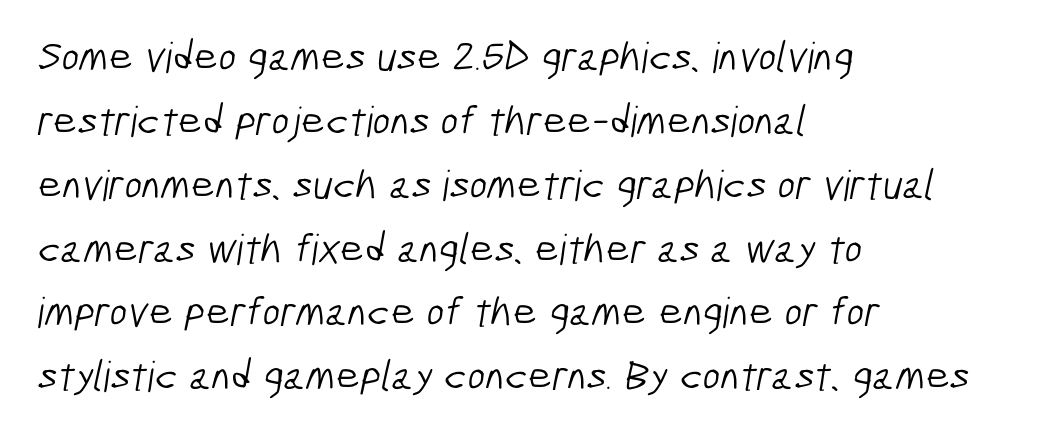
{"serif": "no", "bold": "no", "weight": "light", "width": "condensed", "stroke_contrast": "low", "x_height": "medium", "monospaced": "no", "underline": "no", "align": "left", "line_spacing": "normal", "line_spacing_ratio": 1.52, "letter_spacing": "normal", "letter_spacing_em": 0.0, "glyph_px": 42}
